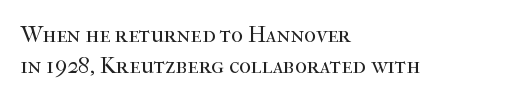
The image shows 23 px text type, upright; set left-aligned, normal line spacing (1.34x), normal letter spacing, not underlined.
